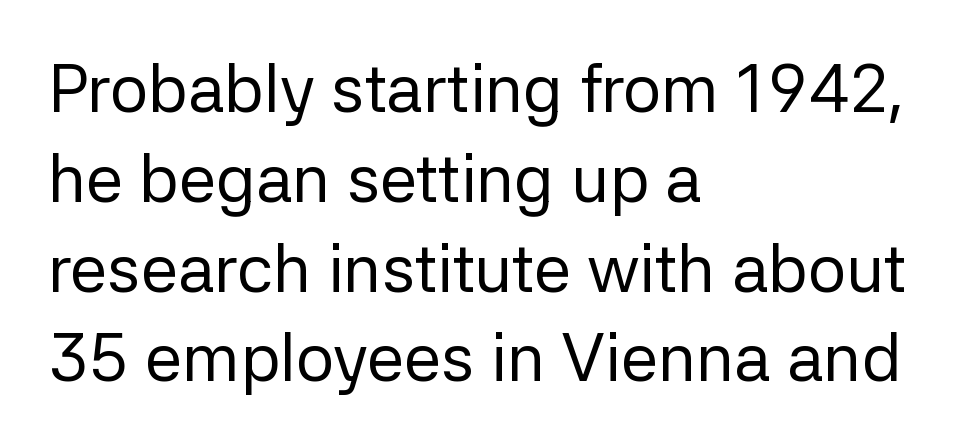
Q: Is the text bold? A: No.
Q: Is the text italic (slanted)? A: No, it is upright.
Q: Is the typeface a serif or a sans-serif typeface? A: Sans-serif.
Q: Is the text underlined? A: No.
Q: How is the paragraph aligned? A: Left-aligned.
Q: Is the spacing between letters normal or unusually wide? A: Normal.
Q: Is the spacing between lines tight, normal or loose? A: Normal.
Q: Width (condensed, normal, or wide)? A: Normal.
Q: Stroke contrast? A: Low.
Q: x-height? A: Medium.
Q: Monospaced? A: No.
